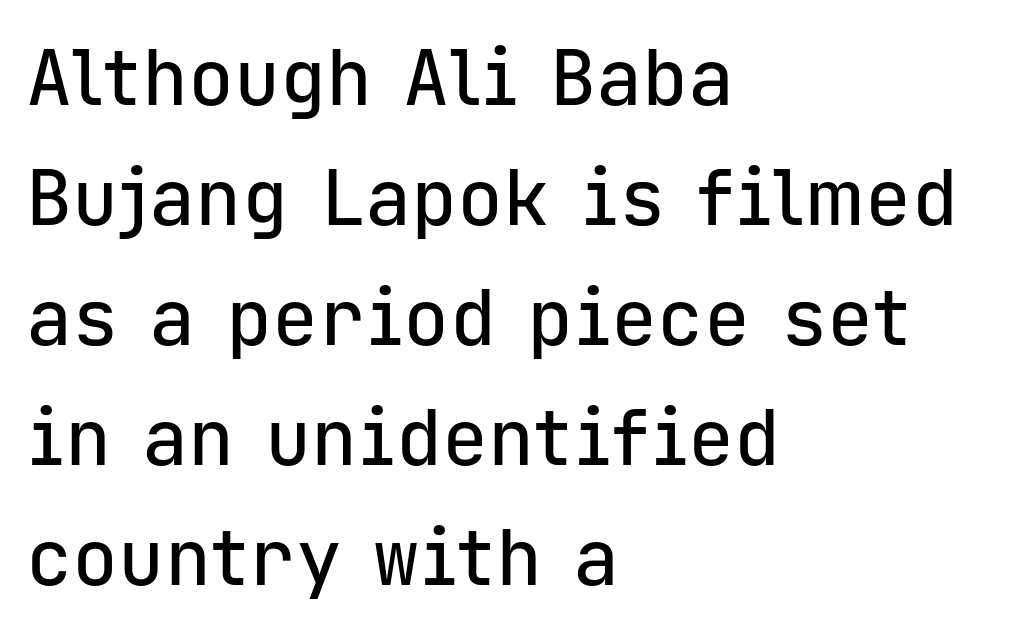
This is roman type, the default non-slanted kind. The face used here is rendered with its standard letterfit. Caption: multi-line text, flush left, ragged right. Is there much room between lines? A standard amount, neither cramped nor airy. The passage shown is not underscored anywhere.
